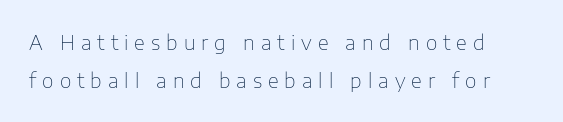
{"italic": "no", "bold": "no", "underline": "no", "line_spacing_ratio": 1.89, "letter_spacing": "wide", "letter_spacing_em": 0.3, "glyph_px": 20}
